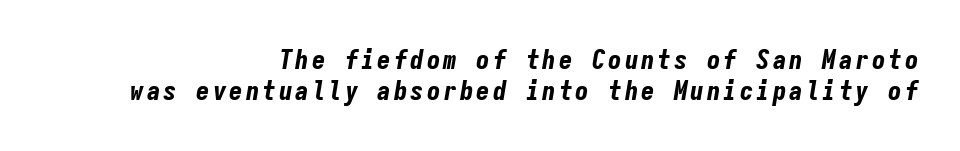
{"italic": "yes", "lean": "right", "slant_degrees": 9, "bold": "yes", "underline": "no", "align": "right", "line_spacing_ratio": 1.16, "glyph_px": 27}
